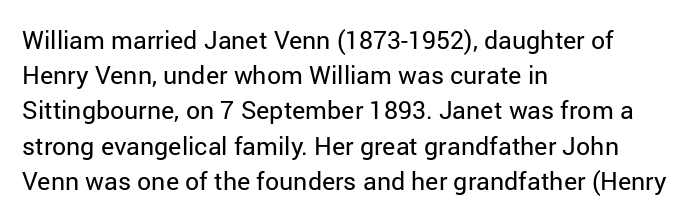
{"italic": "no", "bold": "no", "underline": "no", "align": "left", "line_spacing": "normal", "line_spacing_ratio": 1.41, "letter_spacing": "normal", "letter_spacing_em": 0.0, "glyph_px": 25}
